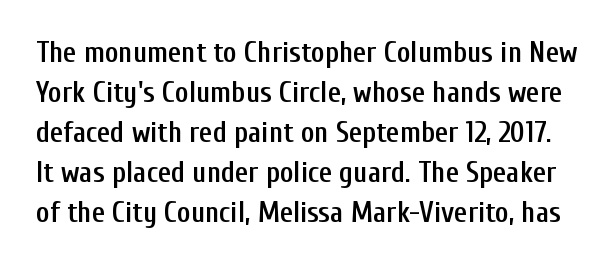
The image shows 29 px semibold, condensed sans-serif type, upright; set normal line spacing (1.38x), normal letter spacing, not underlined; low stroke contrast and a medium x-height.
